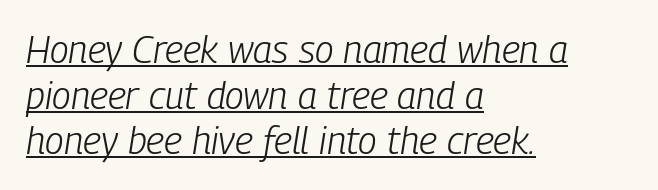
{"italic": "yes", "lean": "right", "slant_degrees": 9, "bold": "no", "weight": "light", "width": "condensed", "stroke_contrast": "low", "x_height": "medium", "monospaced": "no", "underline": "yes", "align": "left", "line_spacing_ratio": 1.2, "letter_spacing": "normal", "letter_spacing_em": 0.0, "glyph_px": 38}
